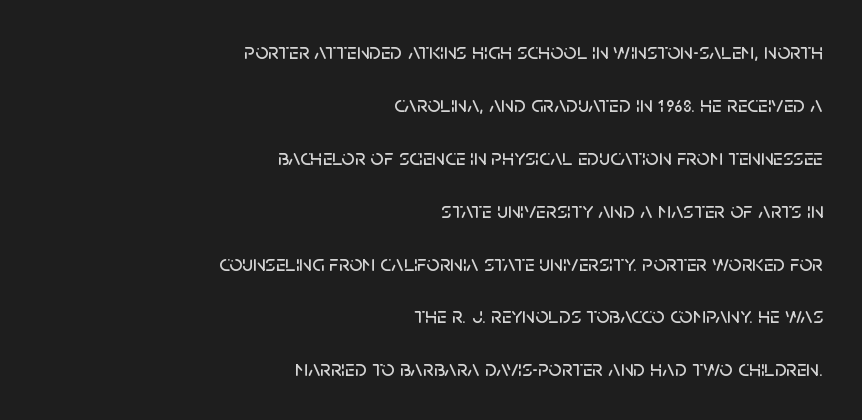
Alignment: flush right. The passage shown stacks its lines with a broad gap. Between one letter and the next there's only the usual sliver of space. Nope, not italic — everything's standing straight.
